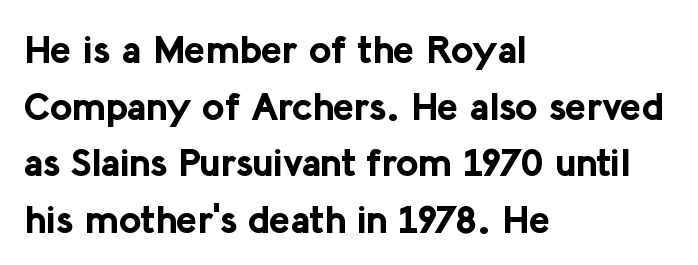
{"serif": "no", "italic": "no", "bold": "yes", "weight": "bold", "width": "normal", "stroke_contrast": "low", "x_height": "medium", "monospaced": "no", "underline": "no", "align": "left", "line_spacing": "normal", "line_spacing_ratio": 1.45, "letter_spacing": "normal", "letter_spacing_em": 0.0, "glyph_px": 39}
